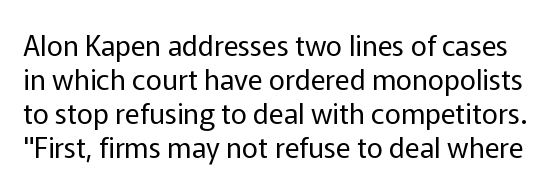
Honestly, the letter spacing is just normal — you wouldn't notice it. It's the straight-up-and-down kind of type. The glyphs are unaccompanied by any horizontal stroke below them. Each stroke keeps to a modest, everyday thickness or less. The designer went with a sans here, leaving each stem footless.
